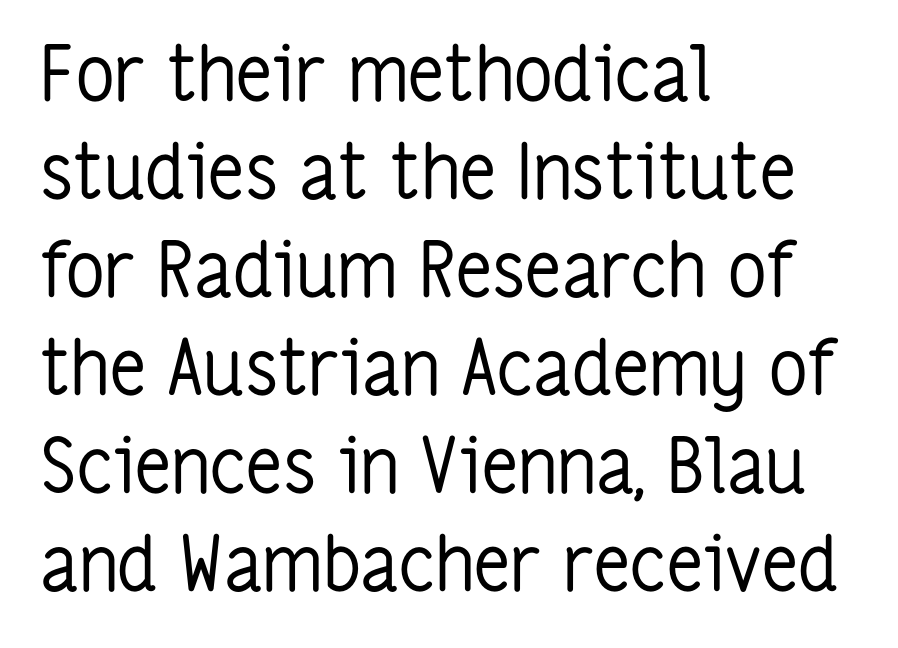
Q: Is the text bold? A: No.
Q: Is the text italic (slanted)? A: No, it is upright.
Q: Is the typeface a serif or a sans-serif typeface? A: Sans-serif.
Q: Is the text underlined? A: No.
Q: How is the paragraph aligned? A: Left-aligned.
Q: Is the spacing between letters normal or unusually wide? A: Normal.
Q: Is the spacing between lines tight, normal or loose? A: Normal.
Q: Width (condensed, normal, or wide)? A: Condensed.
Q: Stroke contrast? A: Low.
Q: x-height? A: Medium.
Q: Monospaced? A: No.
